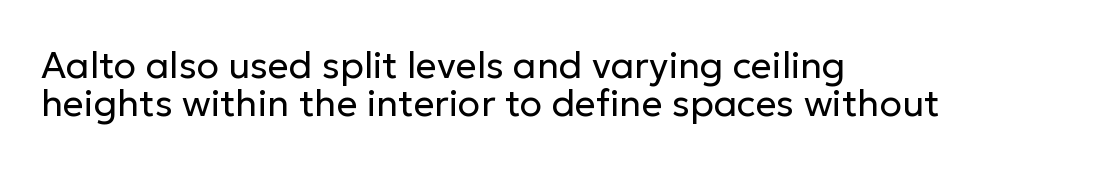
The image shows 37 px regular-weight sans-serif type, upright; set left-aligned, tight line spacing (1.04x), normal letter spacing, not underlined; low stroke contrast and a medium x-height.
